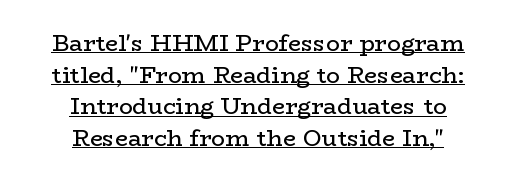
Q: Is the text bold? A: No.
Q: Is the text italic (slanted)? A: No, it is upright.
Q: Is the text underlined? A: Yes.
Q: How is the paragraph aligned? A: Centered.
Q: Is the spacing between letters normal or unusually wide? A: Normal.
Q: Is the spacing between lines tight, normal or loose? A: Normal.
